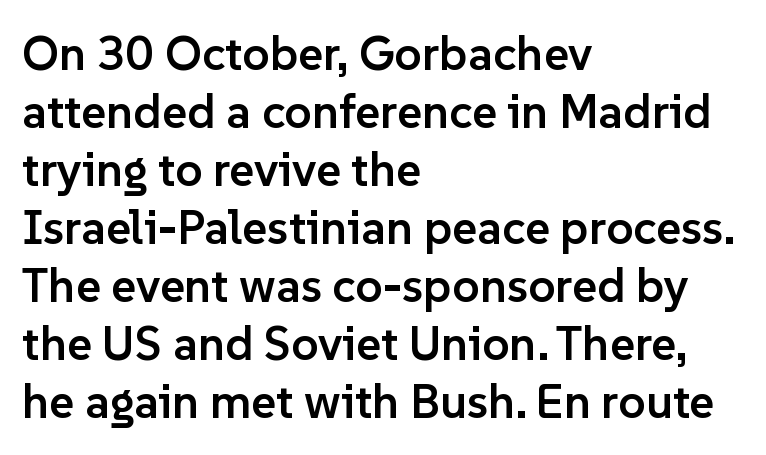
The image shows 48 px semibold sans-serif type, upright; set left-aligned, line spacing 1.21x, normal letter spacing, not underlined; low stroke contrast and a medium x-height.
